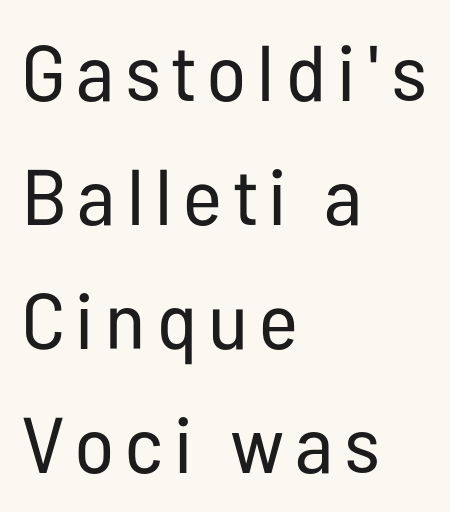
Q: Is the text bold? A: No.
Q: Is the text italic (slanted)? A: No, it is upright.
Q: Is the typeface a serif or a sans-serif typeface? A: Sans-serif.
Q: Is the text underlined? A: No.
Q: How is the paragraph aligned? A: Left-aligned.
Q: Is the spacing between lines tight, normal or loose? A: Normal.
Q: Width (condensed, normal, or wide)? A: Condensed.
Q: Stroke contrast? A: Low.
Q: x-height? A: Medium.
Q: Monospaced? A: No.
